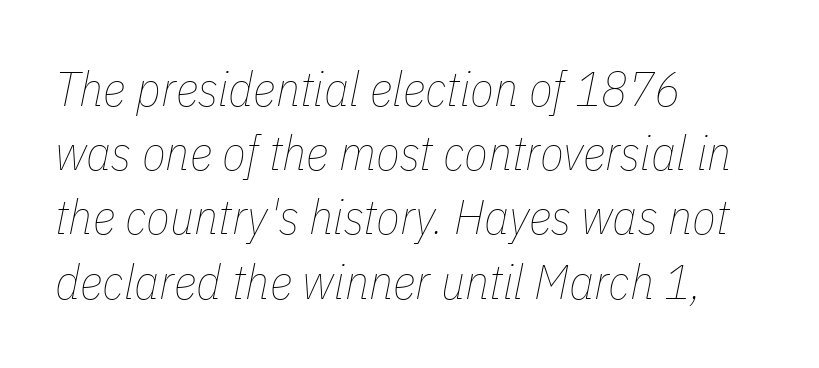
The image shows 49 px thin, condensed type, italic (leaning right); set left-aligned, normal line spacing (1.31x), normal letter spacing, not underlined; low stroke contrast and a medium x-height.
